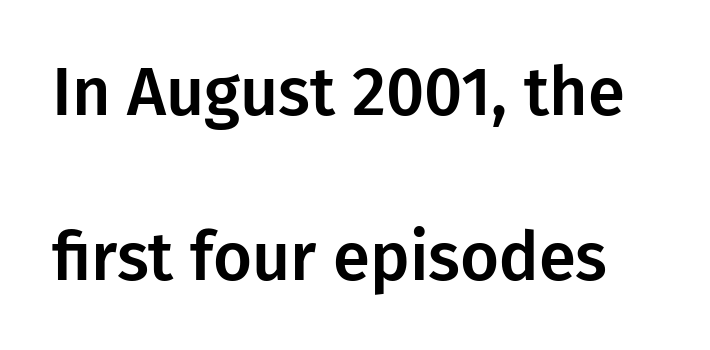
Do the characters align in a grid? No, the font is proportional. This is roman type, the default non-slanted kind. The baseline area is clear. The tracking reads as untouched default to a designer's eye. Note: no serifs on the glyphs. The rendering uses a large line-height, opening up the rows.
